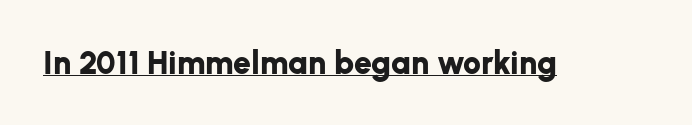
The specimen includes a rule beneath the text block's lines. Proportional: the letters do not fall into vertical columns. Compared with typical body copy, the letter spacing here is the same. Heft: maximum for text — a bold. Each letter's strokes conclude bluntly, with no projecting serifs. A typesetter would mark this as roman, not italic.
